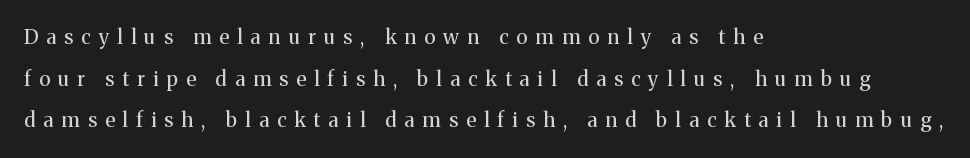
The image shows 20 px text type, upright; set left-aligned, loose line spacing (2.08x), unusually wide letter spacing (+0.41 em), not underlined.
